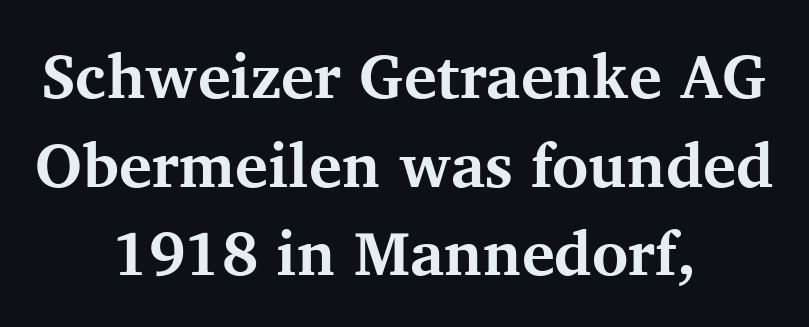
The typography opts for an upright posture over an oblique one. Unlike a clean sans, this face finishes its strokes with serifs. This sample uses plain, unmodified letter spacing. Character widths vary here, with narrow letters taking less room than wide ones.
